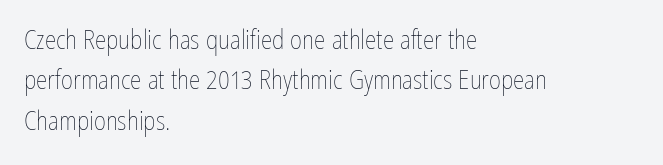
The image shows 26 px text type, upright; set left-aligned, normal line spacing (1.55x), normal letter spacing, not underlined.
